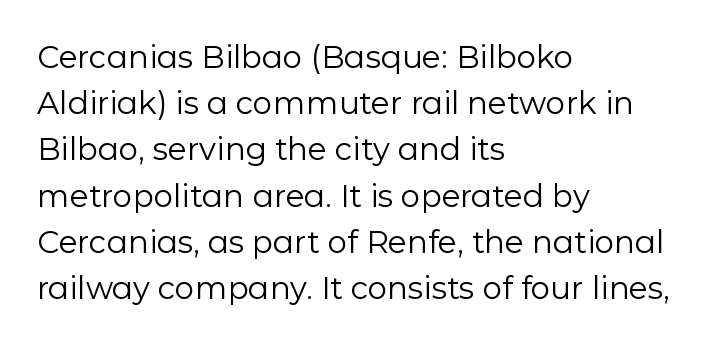
The image shows 31 px regular-weight sans-serif type, upright; set left-aligned, normal line spacing (1.49x), normal letter spacing, not underlined; low stroke contrast and a medium x-height.
